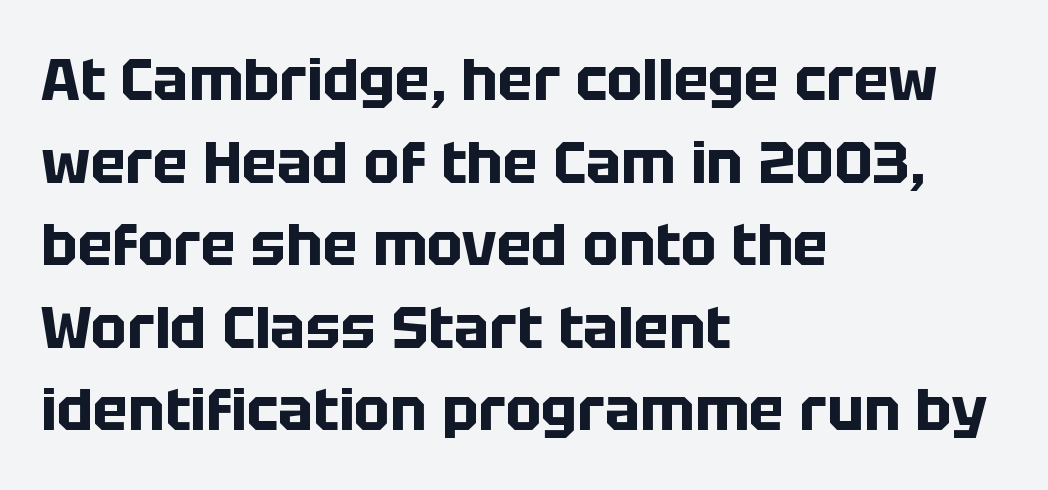
Q: Is the text bold? A: Yes.
Q: Is the text italic (slanted)? A: No, it is upright.
Q: Is the typeface a serif or a sans-serif typeface? A: Sans-serif.
Q: Is the text underlined? A: No.
Q: How is the paragraph aligned? A: Left-aligned.
Q: Is the spacing between letters normal or unusually wide? A: Normal.
Q: Is the spacing between lines tight, normal or loose? A: Normal.
Q: Width (condensed, normal, or wide)? A: Normal.
Q: Stroke contrast? A: Low.
Q: x-height? A: Large.
Q: Monospaced? A: No.
